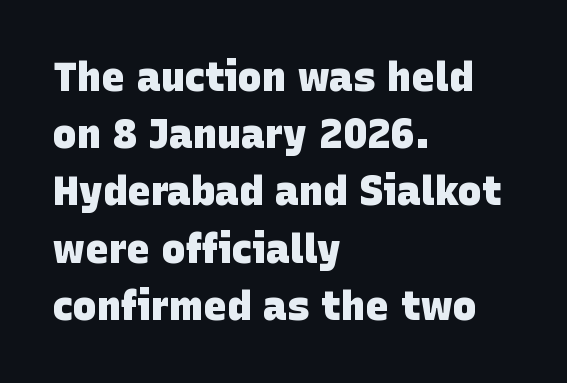
The image shows 40 px heavy sans-serif type; set left-aligned, normal line spacing (1.43x), normal letter spacing, not underlined; low stroke contrast and a large x-height.
